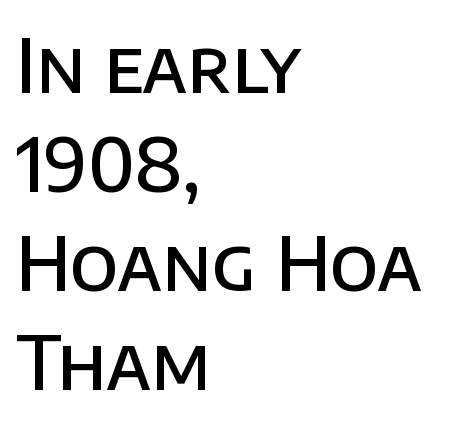
This is sans-serif lettering, the kind often seen on screens and signage. The font is running at a semibold setting, under full bold. Proportional: the letters do not fall into vertical columns. Look at the tracking — it's just the regular setting, nothing added.
